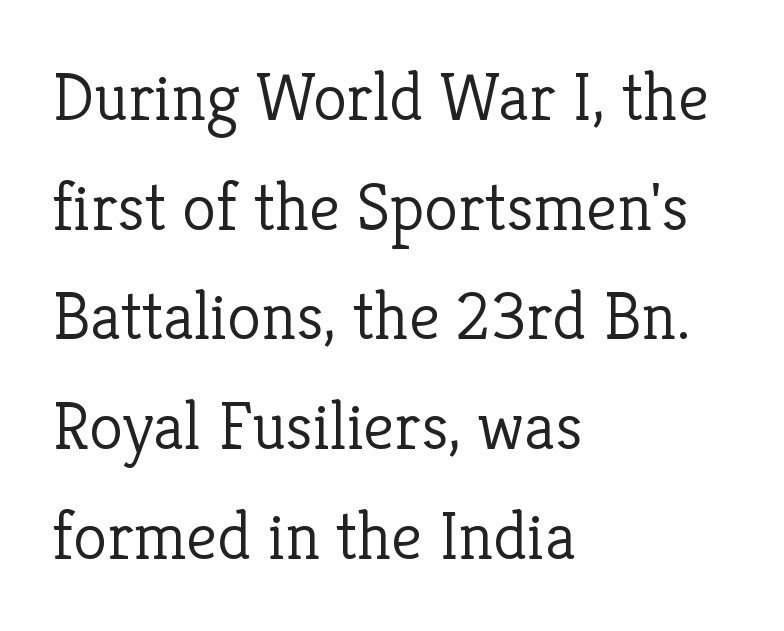
Each stroke keeps to a modest, everyday thickness or less. This is roman type, the default non-slanted kind. Letterform terminals end in serifs throughout the passage. Any mark beneath the type? The region is blank. The letterforms sit shoulder to shoulder at normal distance.
